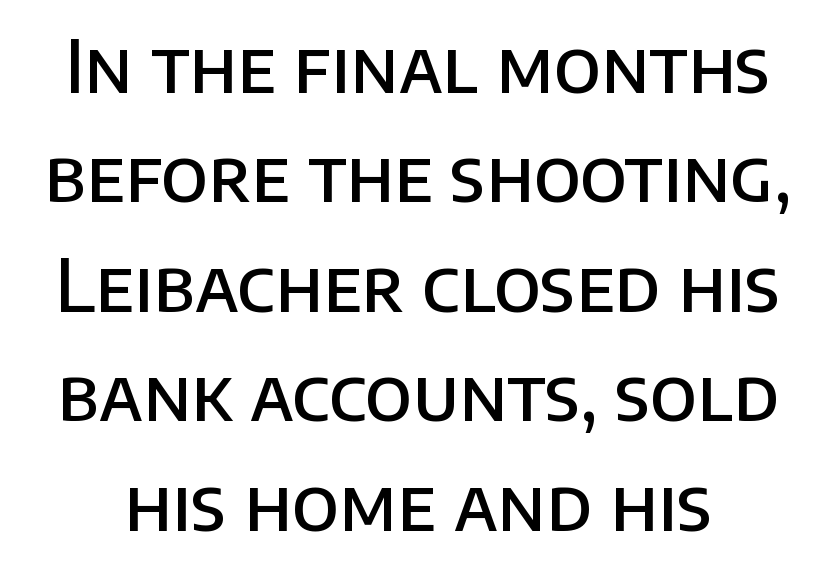
The image shows 72 px semibold sans-serif type, upright; set normal line spacing (1.52x), normal letter spacing, not underlined; low stroke contrast and a large x-height.
